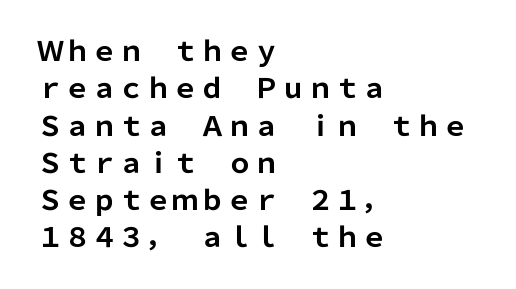
{"italic": "no", "bold": "yes", "underline": "no", "align": "left", "line_spacing": "normal", "line_spacing_ratio": 1.38, "letter_spacing": "normal", "letter_spacing_em": 0.0, "glyph_px": 27}
